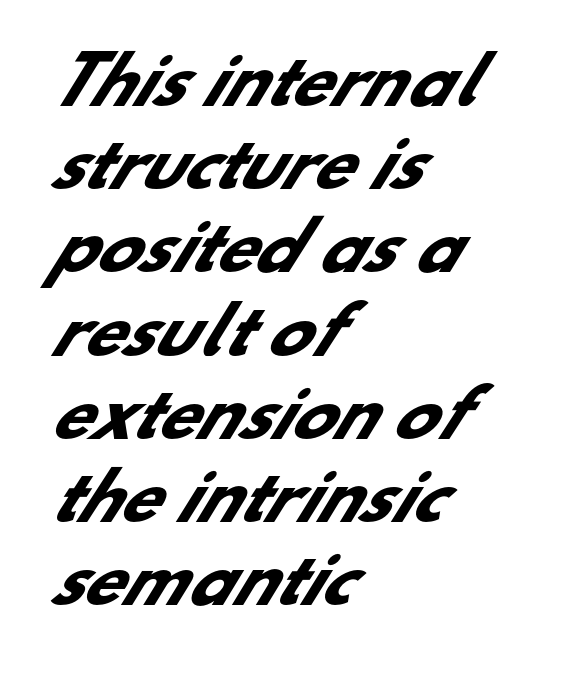
Q: Is the text bold? A: Yes.
Q: Is the typeface a serif or a sans-serif typeface? A: Sans-serif.
Q: Is the text underlined? A: No.
Q: How is the paragraph aligned? A: Left-aligned.
Q: Is the spacing between letters normal or unusually wide? A: Normal.
Q: Is the spacing between lines tight, normal or loose? A: Normal.
Q: Width (condensed, normal, or wide)? A: Normal.
Q: Stroke contrast? A: Low.
Q: x-height? A: Small.
Q: Monospaced? A: No.
